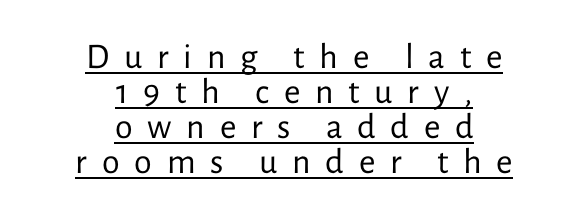
{"serif": "no", "italic": "no", "bold": "no", "weight": "regular", "width": "normal", "stroke_contrast": "low", "x_height": "medium", "monospaced": "no", "underline": "yes", "align": "center", "line_spacing": "tight", "line_spacing_ratio": 0.97, "letter_spacing": "wide", "letter_spacing_em": 0.41, "glyph_px": 36}
